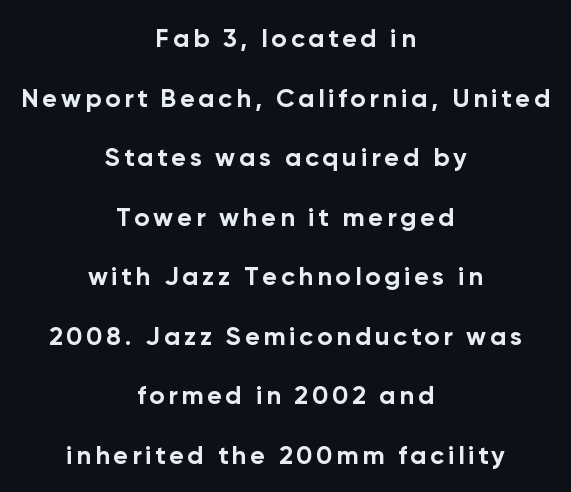
{"italic": "no", "bold": "yes", "underline": "no", "align": "center", "line_spacing": "loose", "line_spacing_ratio": 2.29, "glyph_px": 26}
